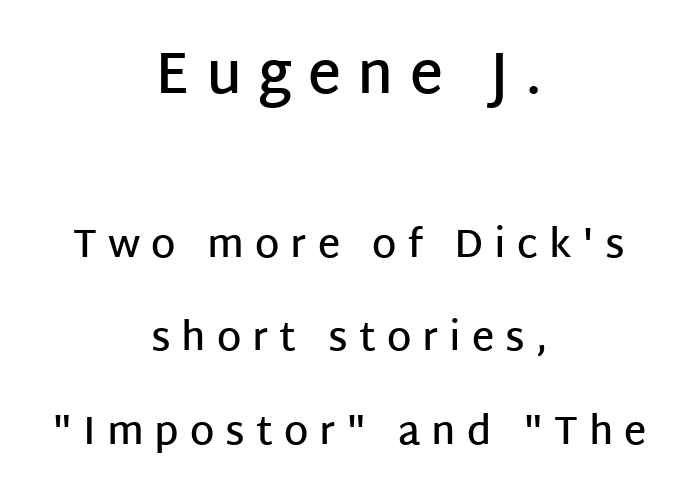
The image shows 58 px semibold sans-serif type, upright; set centered, loose line spacing (2.4x), unusually wide letter spacing (+0.28 em), not underlined; the first (top) block is 1.49x larger; low stroke contrast and a large x-height.
